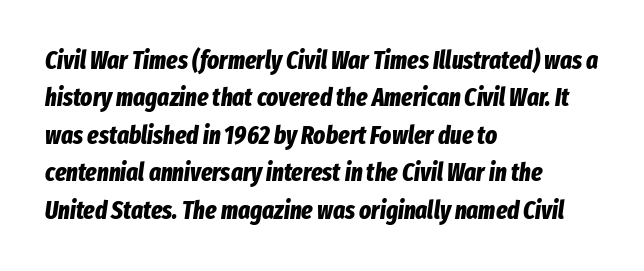
Q: Is the text bold? A: Yes.
Q: Is the text italic (slanted)? A: Yes, it leans right by about 8 degrees.
Q: Is the text underlined? A: No.
Q: How is the paragraph aligned? A: Left-aligned.
Q: Is the spacing between letters normal or unusually wide? A: Normal.
Q: Is the spacing between lines tight, normal or loose? A: Normal.
